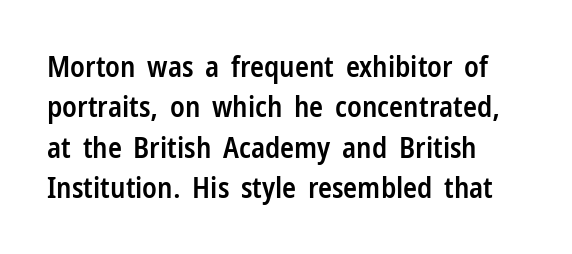
The image shows 29 px semibold, condensed sans-serif type, upright; set left-aligned, normal line spacing (1.39x), normal letter spacing, not underlined; low stroke contrast and a medium x-height.
